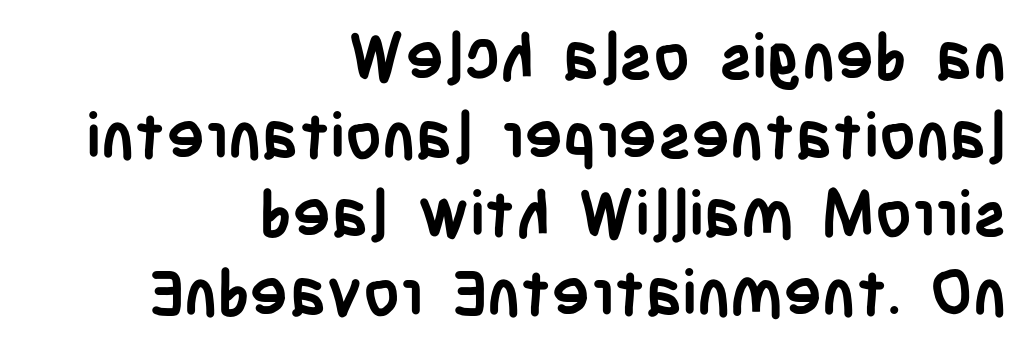
{"serif": "no", "italic": "no", "bold": "yes", "weight": "semibold", "width": "condensed", "stroke_contrast": "low", "x_height": "large", "monospaced": "no", "underline": "no", "align": "right", "line_spacing_ratio": 1.23, "letter_spacing": "normal", "letter_spacing_em": 0.0, "glyph_px": 64}
